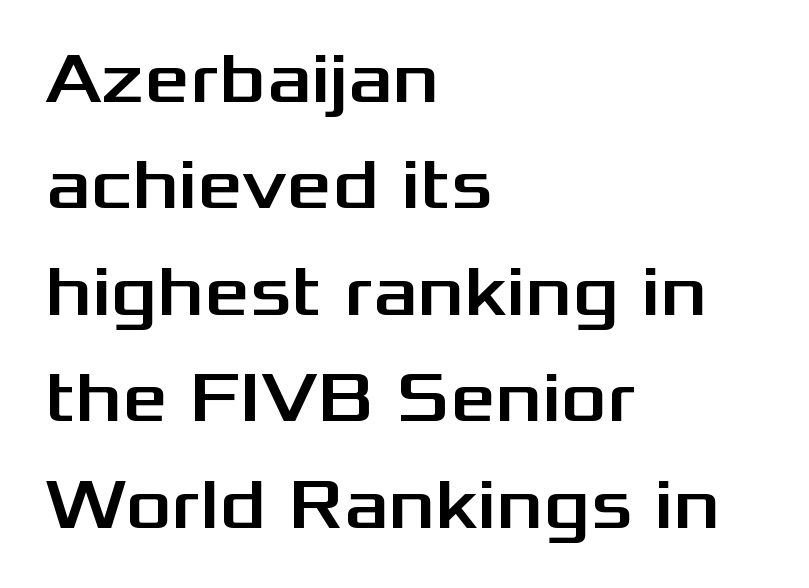
Q: Is the text italic (slanted)? A: No, it is upright.
Q: Is the typeface a serif or a sans-serif typeface? A: Sans-serif.
Q: Is the text underlined? A: No.
Q: How is the paragraph aligned? A: Left-aligned.
Q: Is the spacing between letters normal or unusually wide? A: Normal.
Q: Is the spacing between lines tight, normal or loose? A: Normal.
Q: Width (condensed, normal, or wide)? A: Wide.
Q: Stroke contrast? A: Medium.
Q: x-height? A: Medium.
Q: Monospaced? A: No.
